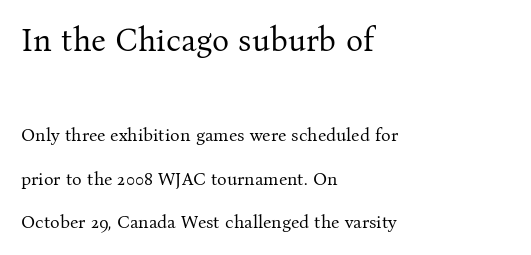
Q: Is the text bold? A: No.
Q: Is the text italic (slanted)? A: No, it is upright.
Q: Is the typeface a serif or a sans-serif typeface? A: Serif.
Q: Is the text underlined? A: No.
Q: How is the paragraph aligned? A: Left-aligned.
Q: Is the spacing between letters normal or unusually wide? A: Normal.
Q: Is the spacing between lines tight, normal or loose? A: Loose.
Q: Which block of text is set in a larger size, the first (top) or the second (bottom)? A: The first (top) one.
Q: Width (condensed, normal, or wide)? A: Normal.
Q: Stroke contrast? A: Medium.
Q: x-height? A: Medium.
Q: Monospaced? A: No.
